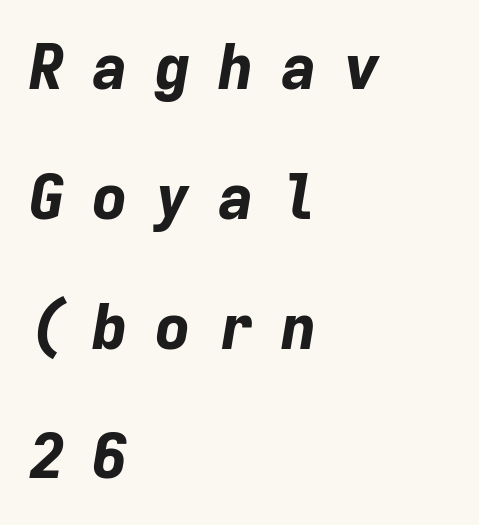
Q: Is the text bold? A: Yes.
Q: Is the text italic (slanted)? A: Yes, it leans right by about 9 degrees.
Q: Is the text underlined? A: No.
Q: How is the paragraph aligned? A: Left-aligned.
Q: Is the spacing between letters normal or unusually wide? A: Unusually wide.
Q: Is the spacing between lines tight, normal or loose? A: Loose.
Q: Width (condensed, normal, or wide)? A: Normal.
Q: Stroke contrast? A: Low.
Q: x-height? A: Medium.
Q: Monospaced? A: Yes.
